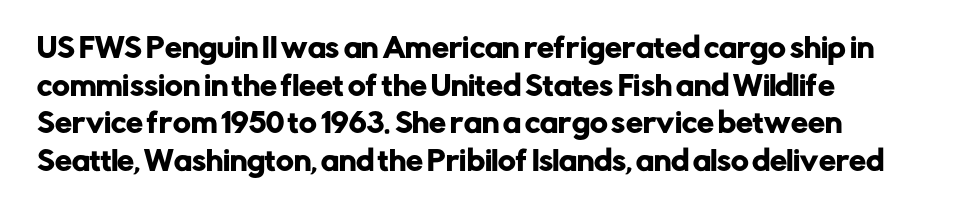
The image shows 27 px text type, upright; set normal line spacing (1.39x), normal letter spacing, not underlined.
